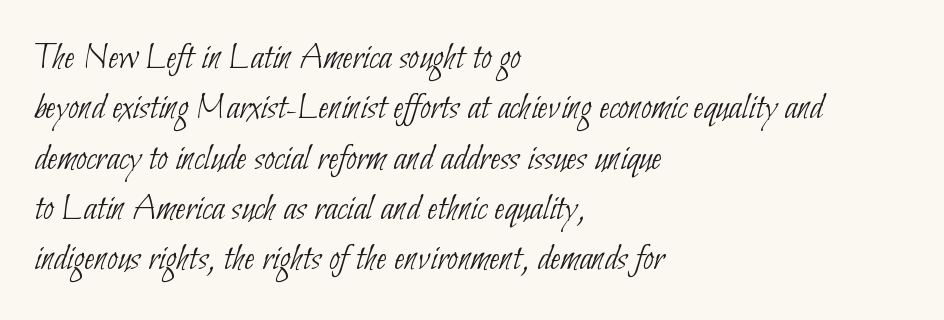
Q: Is the text bold? A: No.
Q: Is the typeface a serif or a sans-serif typeface? A: Sans-serif.
Q: Is the text underlined? A: No.
Q: How is the paragraph aligned? A: Left-aligned.
Q: Is the spacing between letters normal or unusually wide? A: Normal.
Q: Is the spacing between lines tight, normal or loose? A: Normal.
Q: Width (condensed, normal, or wide)? A: Condensed.
Q: Stroke contrast? A: Low.
Q: x-height? A: Small.
Q: Monospaced? A: No.
